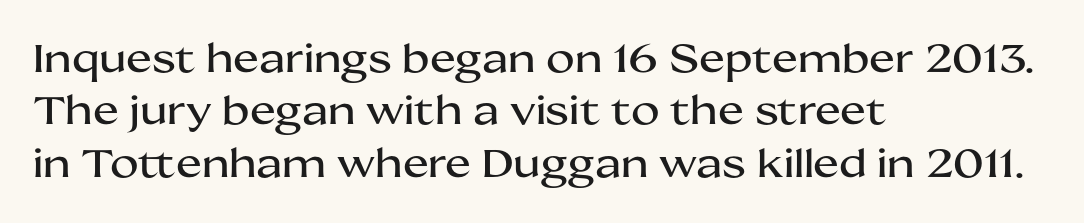
Q: Is the text italic (slanted)? A: No, it is upright.
Q: Is the text underlined? A: No.
Q: How is the paragraph aligned? A: Left-aligned.
Q: Is the spacing between letters normal or unusually wide? A: Normal.
Q: Is the spacing between lines tight, normal or loose? A: Normal.
Q: Width (condensed, normal, or wide)? A: Wide.
Q: Stroke contrast? A: Medium.
Q: x-height? A: Medium.
Q: Monospaced? A: No.
